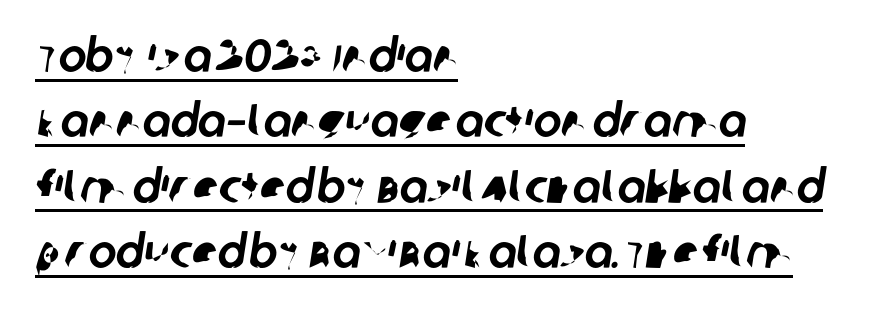
The image shows 47 px sans-serif type; set left-aligned, normal line spacing (1.39x), normal letter spacing, underlined; low stroke contrast and a large x-height.
